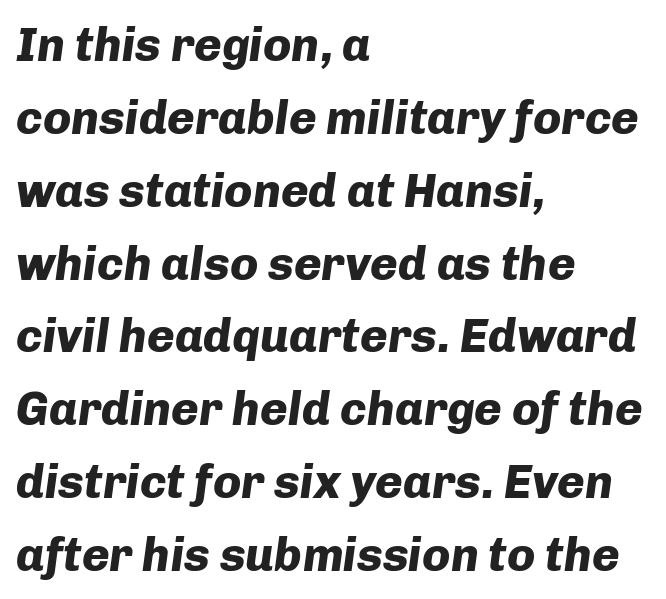
Q: Is the text bold? A: Yes.
Q: Is the text italic (slanted)? A: Yes, it leans right by about 8 degrees.
Q: Is the text underlined? A: No.
Q: How is the paragraph aligned? A: Left-aligned.
Q: Is the spacing between letters normal or unusually wide? A: Normal.
Q: Is the spacing between lines tight, normal or loose? A: Normal.
Q: Width (condensed, normal, or wide)? A: Normal.
Q: Stroke contrast? A: Low.
Q: x-height? A: Medium.
Q: Monospaced? A: No.
